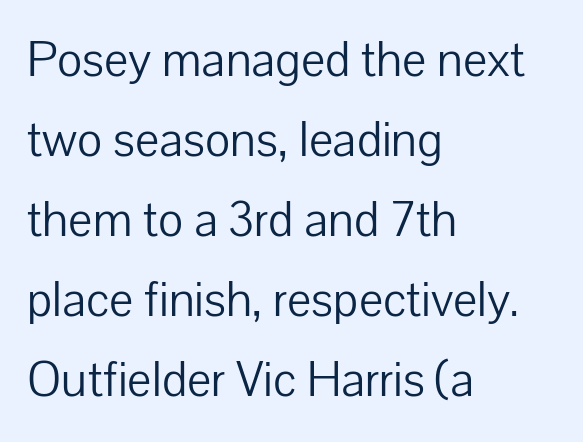
The image shows 51 px light sans-serif type, upright; set left-aligned, normal line spacing (1.57x), normal letter spacing, not underlined; low stroke contrast and a medium x-height.
